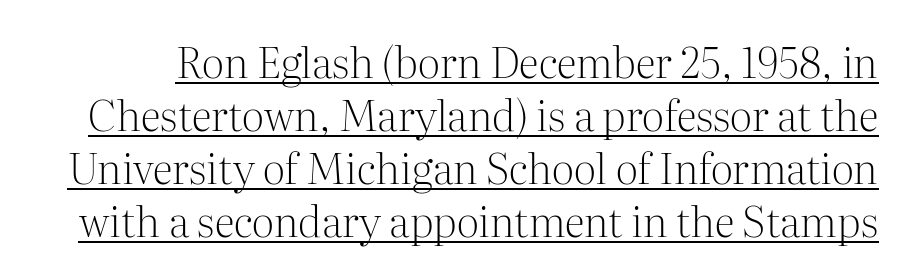
Q: Is the text bold? A: No.
Q: Is the text italic (slanted)? A: No, it is upright.
Q: Is the typeface a serif or a sans-serif typeface? A: Serif.
Q: Is the text underlined? A: Yes.
Q: Is the spacing between letters normal or unusually wide? A: Normal.
Q: Is the spacing between lines tight, normal or loose? A: Normal.
Q: Width (condensed, normal, or wide)? A: Normal.
Q: Stroke contrast? A: Medium.
Q: x-height? A: Medium.
Q: Monospaced? A: No.
